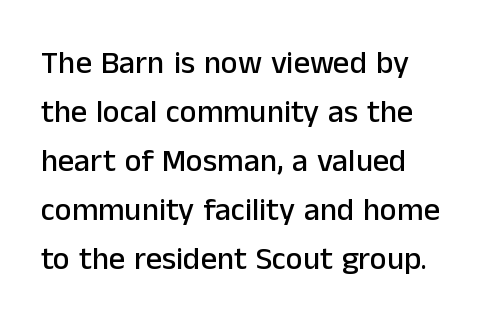
The image shows 32 px sans-serif type, upright; set normal line spacing (1.53x), normal letter spacing, not underlined; low stroke contrast and a medium x-height.
